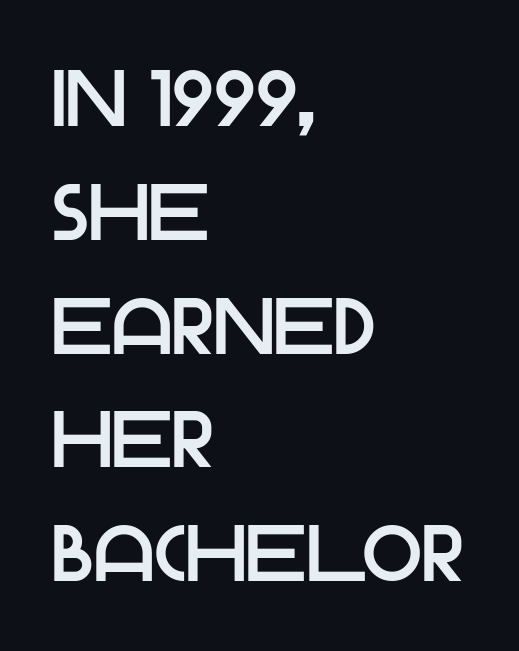
The image shows 79 px sans-serif type, upright; set left-aligned, normal line spacing (1.44x), normal letter spacing, not underlined; low stroke contrast and a large x-height.
